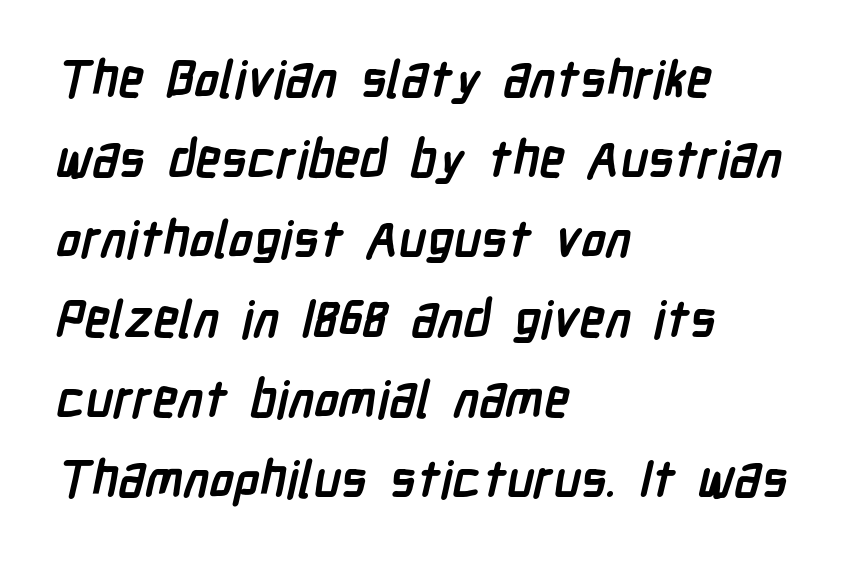
This sample keeps an unexceptional amount of space between lines. Nothing unusual about the tracking: characters are spaced as the font intends. Font category for this specimen: sans-serif. The glyphs have the mass of a bold cut. Letters rest on an invisible, unmarked baseline.
